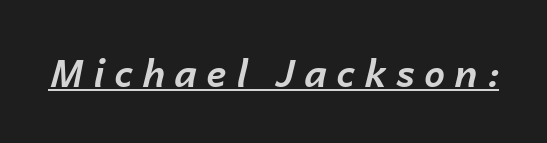
This rendering widens character spacing well past its baseline value. The specimen reads as italic at a glance. Is this a fixed-width face? No — the glyphs have proportional, varying widths. The characters look thick and weighty, a clear bold. Caption: lettering with a line underneath.
